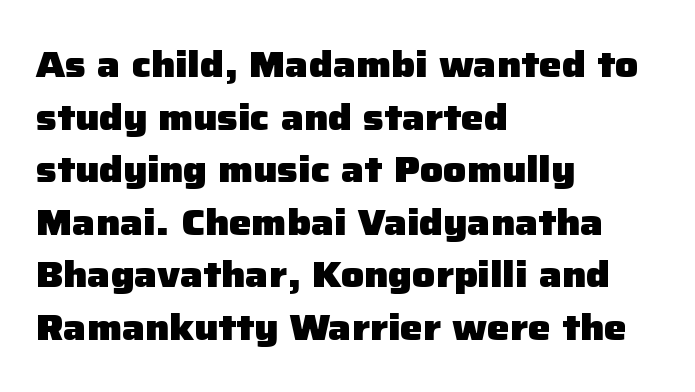
The image shows 36 px heavy sans-serif type, upright; set left-aligned, normal line spacing (1.46x), normal letter spacing, not underlined; low stroke contrast and a medium x-height.
